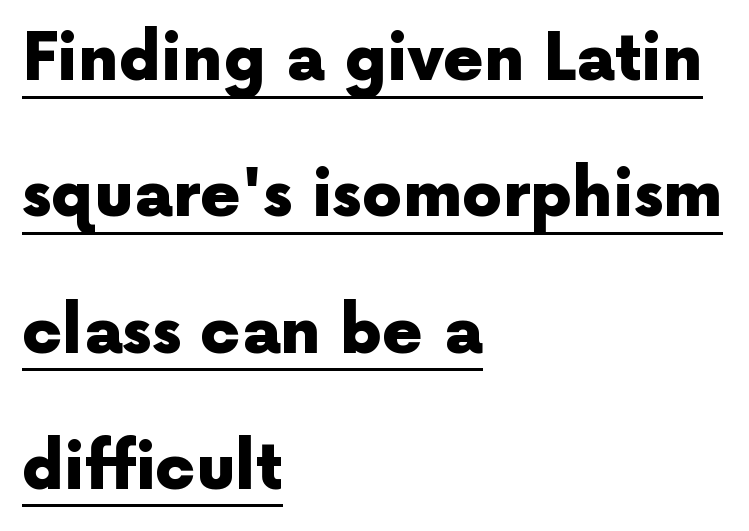
The lines in this sample share a left origin and differ only in where they stop. A typesetter would call this proportional, since set widths differ per character. Nothing sits at the stroke ends, so this counts as sans-serif. Descenders here cross a horizontal rule under the line. Typographic density is high because the face is bold.
